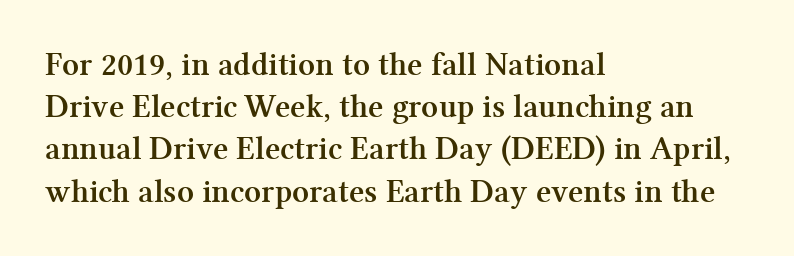
The image shows 33 px semibold serif type, upright; set left-aligned, normal line spacing (1.28x), normal letter spacing, not underlined; medium stroke contrast and a medium x-height.
